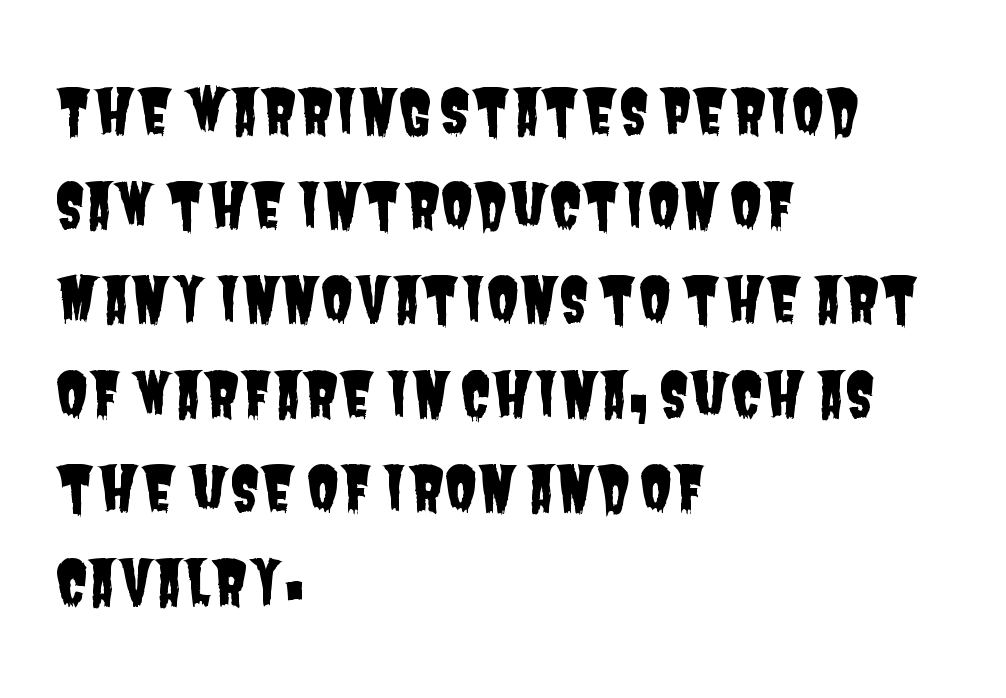
The image shows 60 px condensed sans-serif type; set left-aligned, normal line spacing (1.57x), normal letter spacing, not underlined; low stroke contrast and a large x-height.
